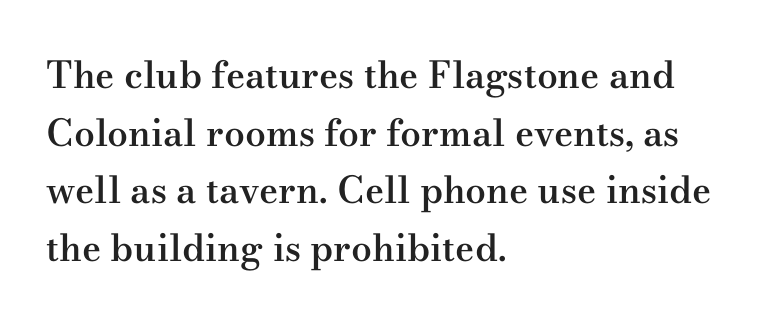
Q: Is the text bold? A: Semi-bold.
Q: Is the text italic (slanted)? A: No, it is upright.
Q: Is the typeface a serif or a sans-serif typeface? A: Serif.
Q: Is the text underlined? A: No.
Q: How is the paragraph aligned? A: Left-aligned.
Q: Is the spacing between letters normal or unusually wide? A: Normal.
Q: Is the spacing between lines tight, normal or loose? A: Normal.
Q: Width (condensed, normal, or wide)? A: Wide.
Q: Stroke contrast? A: Medium.
Q: x-height? A: Small.
Q: Monospaced? A: No.
